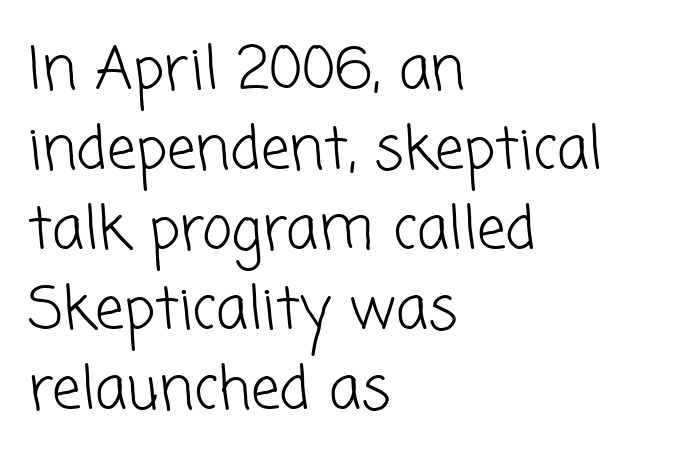
Proportional: the letters do not fall into vertical columns. Nothing sits at the stroke ends, so this counts as sans-serif. The space between consecutive lines is moderate. The strokes carry an ordinary text weight at most. Is the block centered? No — it sits flush against the left margin.
